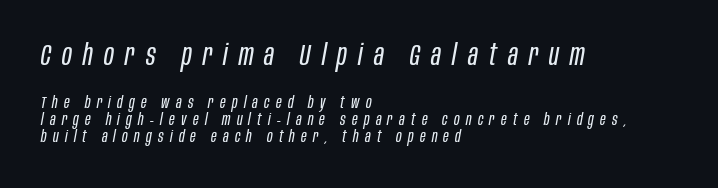
{"italic": "yes", "lean": "right", "slant_degrees": 10, "bold": "no", "weight": "regular", "width": "condensed", "stroke_contrast": "low", "x_height": "large", "monospaced": "no", "underline": "no", "align": "left", "line_spacing": "tight", "line_spacing_ratio": 0.98, "letter_spacing": "wide", "letter_spacing_em": 0.37, "larger_block": "first", "size_ratio": 1.76, "glyph_px": 30}
